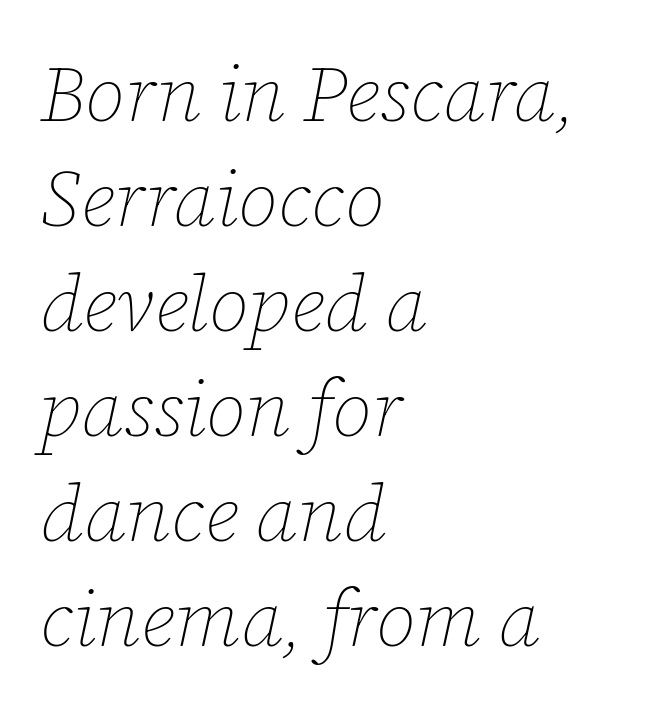
Q: Is the text bold? A: No.
Q: Is the text italic (slanted)? A: Yes, it leans right by about 12 degrees.
Q: Is the text underlined? A: No.
Q: How is the paragraph aligned? A: Left-aligned.
Q: Is the spacing between letters normal or unusually wide? A: Normal.
Q: Is the spacing between lines tight, normal or loose? A: Normal.
Q: Width (condensed, normal, or wide)? A: Normal.
Q: Stroke contrast? A: Low.
Q: x-height? A: Medium.
Q: Monospaced? A: No.
